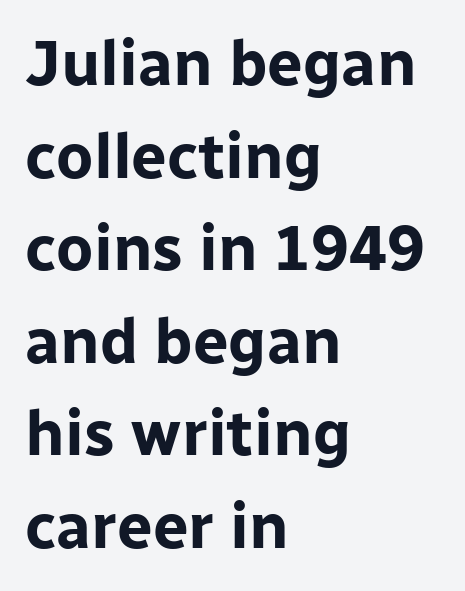
Q: Is the text bold? A: Yes.
Q: Is the text italic (slanted)? A: No, it is upright.
Q: Is the typeface a serif or a sans-serif typeface? A: Sans-serif.
Q: Is the text underlined? A: No.
Q: How is the paragraph aligned? A: Left-aligned.
Q: Is the spacing between letters normal or unusually wide? A: Normal.
Q: Is the spacing between lines tight, normal or loose? A: Normal.
Q: Width (condensed, normal, or wide)? A: Normal.
Q: Stroke contrast? A: Low.
Q: x-height? A: Medium.
Q: Monospaced? A: No.
